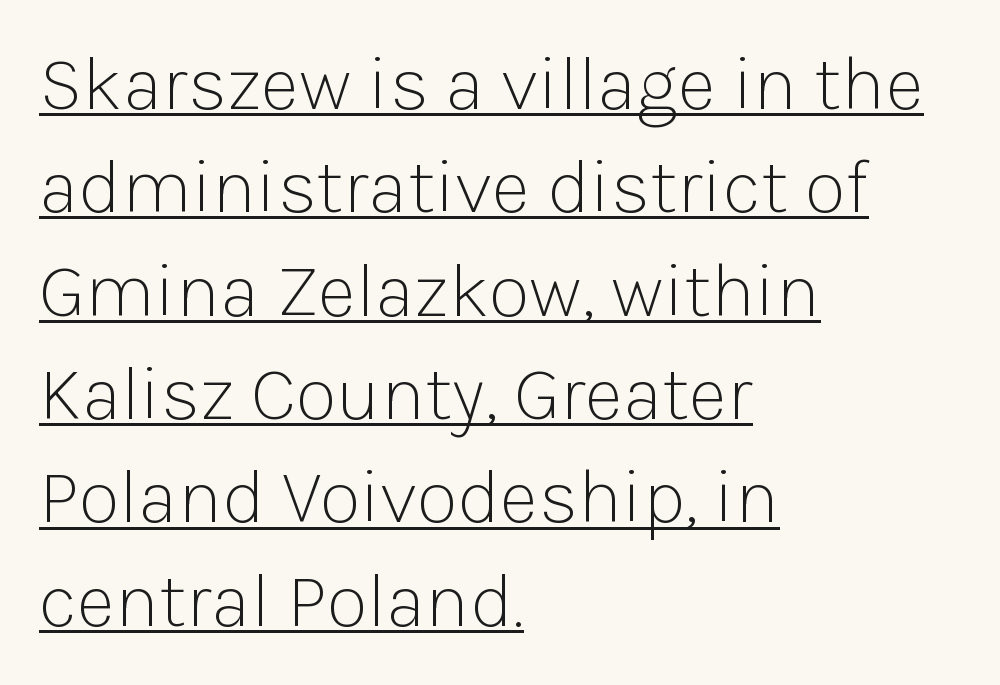
{"serif": "no", "italic": "no", "bold": "no", "weight": "light", "width": "normal", "stroke_contrast": "low", "x_height": "medium", "monospaced": "no", "underline": "yes", "align": "left", "line_spacing": "normal", "line_spacing_ratio": 1.36, "letter_spacing": "normal", "letter_spacing_em": 0.0, "glyph_px": 76}
